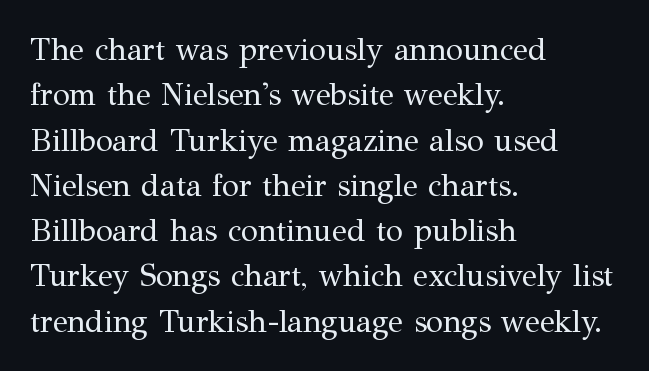
The image shows 31 px regular-weight serif type, upright; set left-aligned, normal line spacing (1.46x), normal letter spacing, not underlined; medium stroke contrast and a medium x-height.
